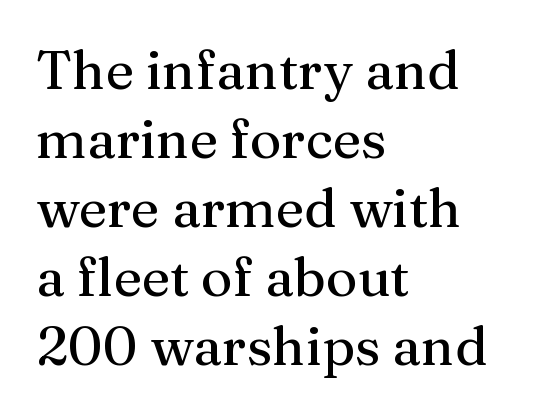
Each word holds together tightly as a unit, with standard inter-letter gaps. Regarding serifs, this sample has them. Baseline-to-baseline distance is the conventional proportion of letter height. The text block is weighted toward the left margin, trailing off unevenly rightward. Descenders are the only things crossing below the line. Ascenders rise straight up at ninety degrees.
